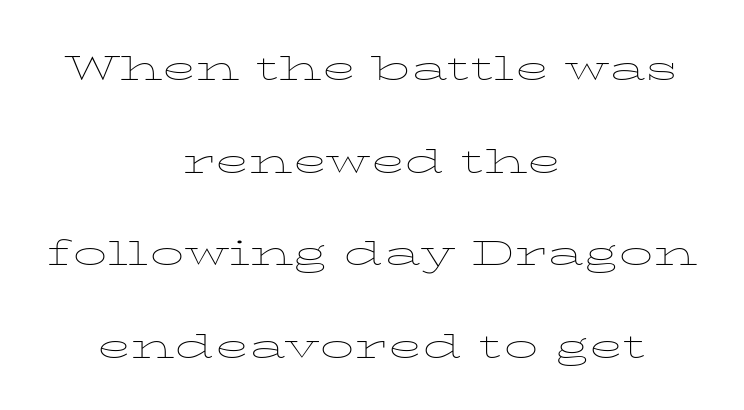
{"italic": "no", "bold": "no", "weight": "thin", "width": "wide", "stroke_contrast": "low", "x_height": "medium", "monospaced": "no", "underline": "no", "align": "center", "line_spacing": "loose", "line_spacing_ratio": 2.06, "letter_spacing": "normal", "letter_spacing_em": 0.0, "glyph_px": 45}
